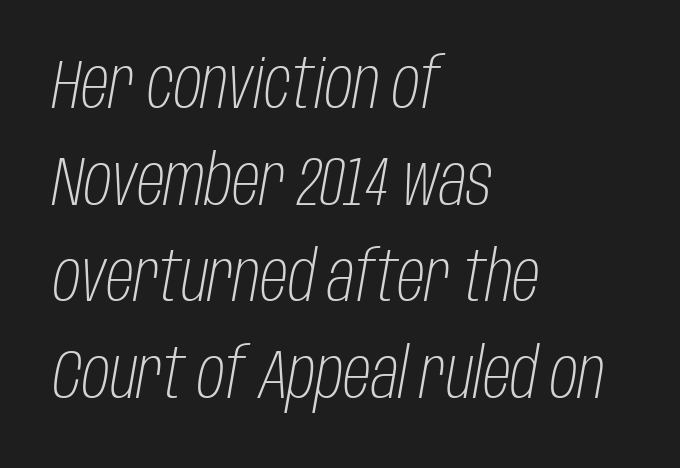
This block has exactly the height ordinary leading produces. Observe the lean: these are italic letterforms. The passage shown is typed in a proportional face where columns would drift. Is this a heavy cut? Hardly; it is regular or lighter.
